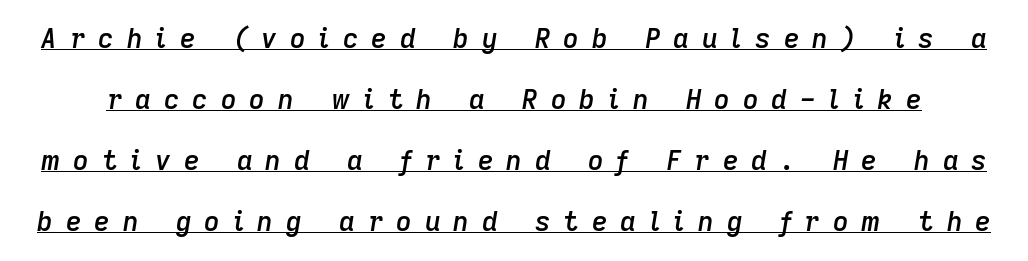
Q: Is the text bold? A: Semi-bold.
Q: Is the text italic (slanted)? A: Yes, it leans right by about 9 degrees.
Q: Is the text underlined? A: Yes.
Q: Is the spacing between letters normal or unusually wide? A: Unusually wide.
Q: Is the spacing between lines tight, normal or loose? A: Loose.
